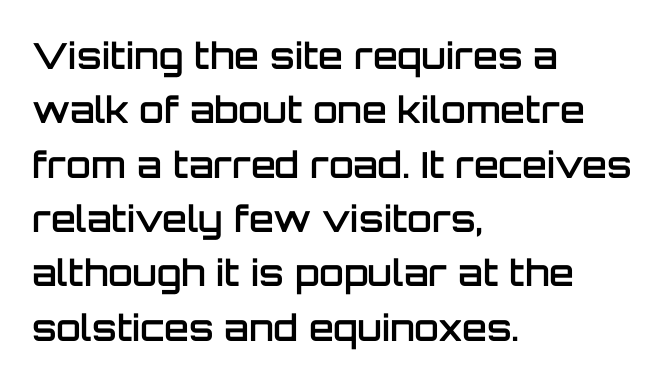
Q: Is the text bold? A: Semi-bold.
Q: Is the text italic (slanted)? A: No, it is upright.
Q: Is the typeface a serif or a sans-serif typeface? A: Sans-serif.
Q: Is the text underlined? A: No.
Q: How is the paragraph aligned? A: Left-aligned.
Q: Is the spacing between letters normal or unusually wide? A: Normal.
Q: Is the spacing between lines tight, normal or loose? A: Normal.
Q: Width (condensed, normal, or wide)? A: Normal.
Q: Stroke contrast? A: Low.
Q: x-height? A: Large.
Q: Monospaced? A: No.
